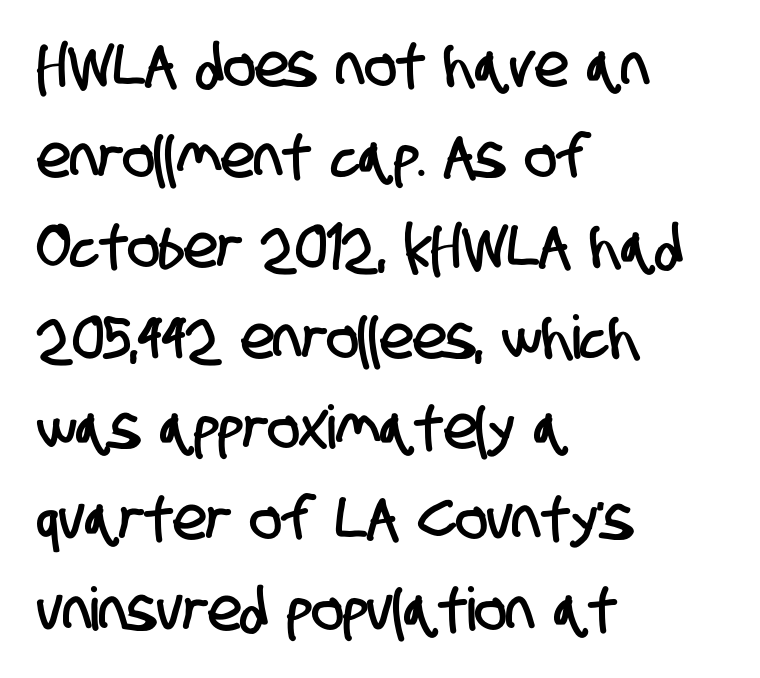
No extra tracking has been applied to these lines. In CSS terms this would be text-align: left. The face used here is proportionally spaced, like ordinary book or web type. Font category for this specimen: sans-serif. The passage shown is not underscored anywhere.
